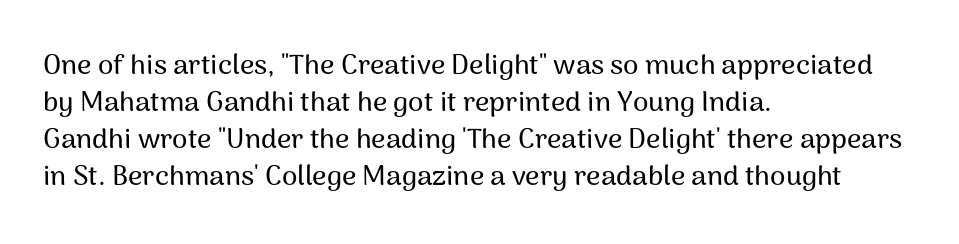
Q: Is the text italic (slanted)? A: No, it is upright.
Q: Is the typeface a serif or a sans-serif typeface? A: Sans-serif.
Q: Is the text underlined? A: No.
Q: How is the paragraph aligned? A: Left-aligned.
Q: Is the spacing between letters normal or unusually wide? A: Normal.
Q: Is the spacing between lines tight, normal or loose? A: Normal.
Q: Width (condensed, normal, or wide)? A: Normal.
Q: Stroke contrast? A: Medium.
Q: x-height? A: Medium.
Q: Monospaced? A: No.
